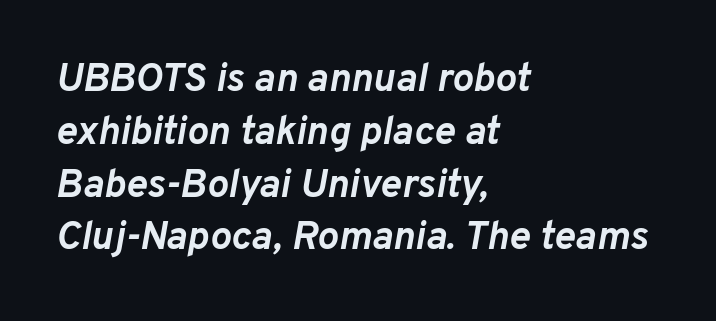
The image shows 40 px semibold type, italic (leaning right); set left-aligned, normal line spacing (1.32x), normal letter spacing, not underlined; low stroke contrast and a medium x-height.
